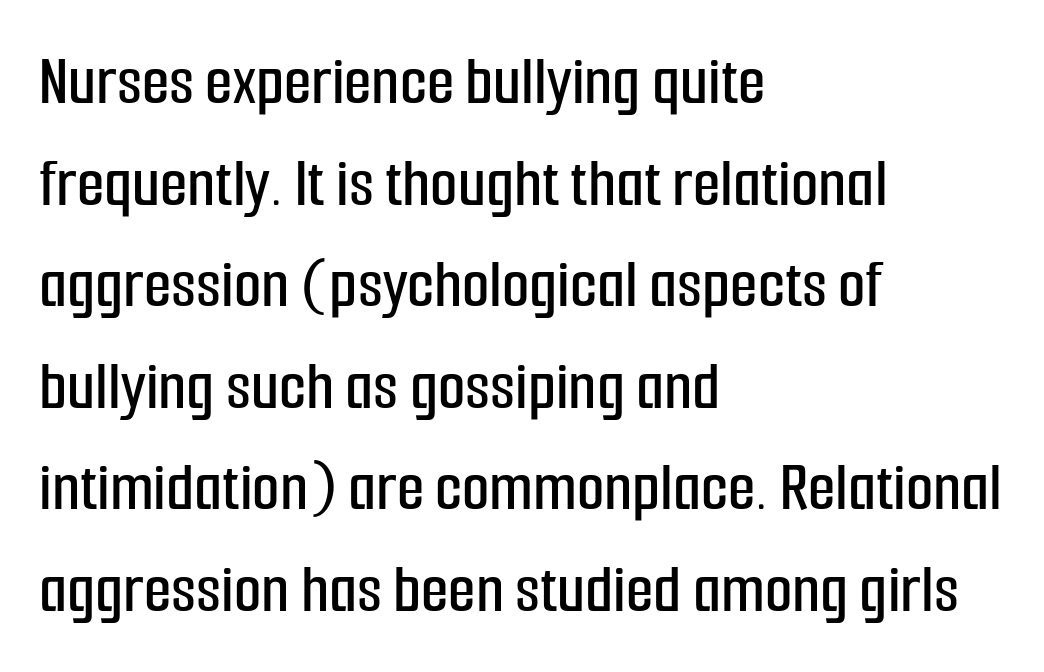
The image shows 71 px condensed sans-serif type, upright; set left-aligned, normal line spacing (1.43x), normal letter spacing, not underlined; low stroke contrast and a medium x-height.
